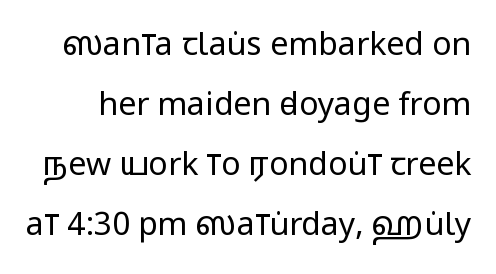
{"serif": "no", "italic": "no", "bold": "no", "weight": "regular", "width": "condensed", "stroke_contrast": "low", "x_height": "large", "monospaced": "no", "underline": "no", "line_spacing_ratio": 1.87, "letter_spacing": "normal", "letter_spacing_em": 0.0, "glyph_px": 32}
